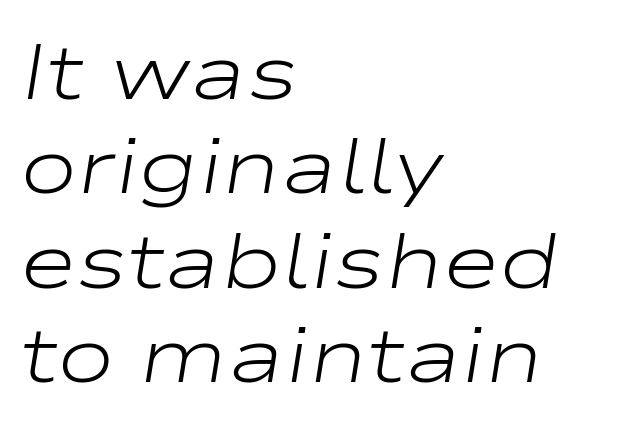
Each word holds together tightly as a unit, with standard inter-letter gaps. The zone under the glyphs is completely vacant. The typeface has the unassuming heft of standard copy or less. There's an unmistakable incline to the writing here. The passage shown is typed in a proportional face where columns would drift.
